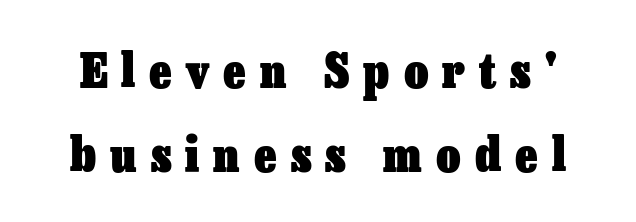
Q: Is the text bold? A: Yes.
Q: Is the text italic (slanted)? A: No, it is upright.
Q: Is the text underlined? A: No.
Q: Is the spacing between letters normal or unusually wide? A: Unusually wide.
Q: Width (condensed, normal, or wide)? A: Normal.
Q: Stroke contrast? A: Low.
Q: x-height? A: Medium.
Q: Monospaced? A: No.
